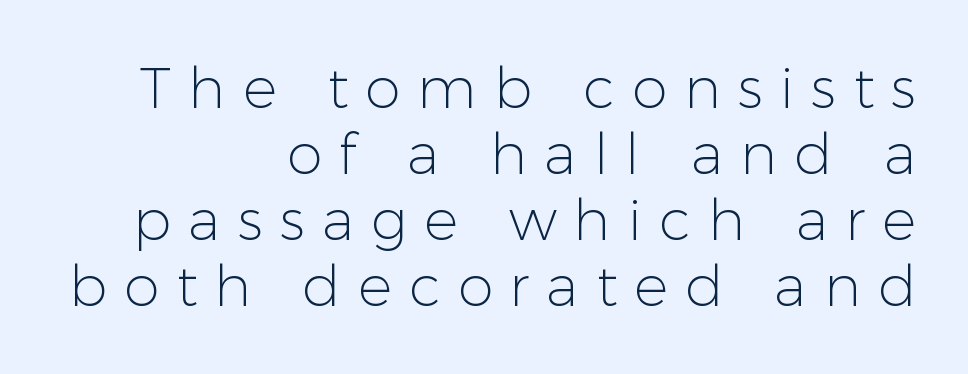
The image shows 57 px light sans-serif type, upright; set right-aligned, line spacing 1.16x, unusually wide letter spacing (+0.3 em), not underlined; low stroke contrast and a medium x-height.
